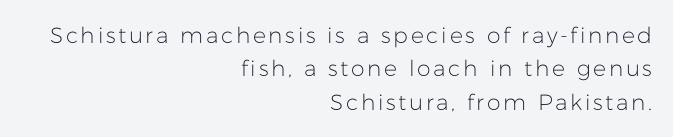
The image shows 22 px text type, upright; set right-aligned, normal line spacing (1.52x), not underlined.
